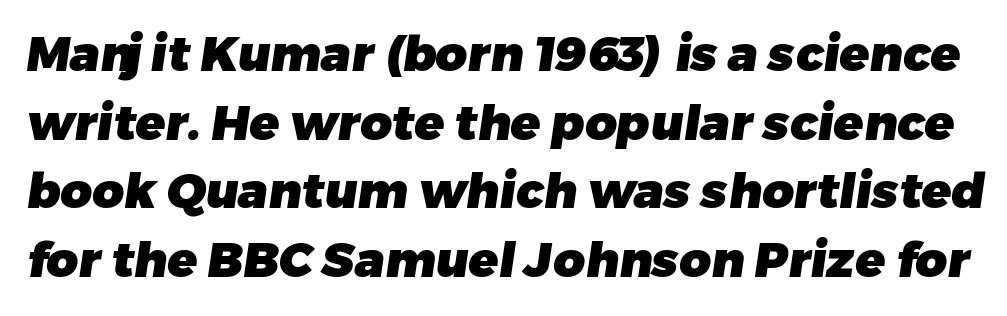
{"serif": "no", "bold": "yes", "weight": "heavy", "width": "normal", "stroke_contrast": "low", "x_height": "medium", "monospaced": "no", "underline": "no", "line_spacing": "normal", "line_spacing_ratio": 1.4, "letter_spacing": "normal", "letter_spacing_em": 0.0, "glyph_px": 49}
